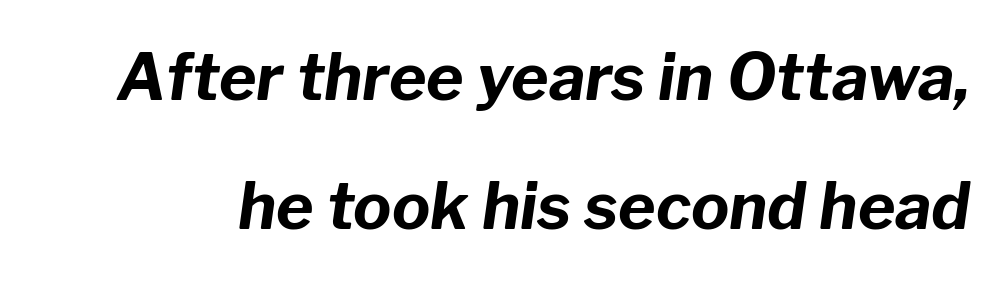
The image shows 64 px bold type, italic (leaning right); set loose line spacing (2.02x), normal letter spacing, not underlined; low stroke contrast and a medium x-height.
